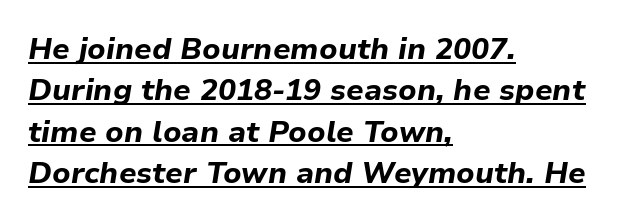
A typesetter would call this leading conventional body-copy spacing. The string is rendered with underlining switched on. There is no visible air inserted between adjacent glyphs. These lines stack with their left ends in a neat column.
